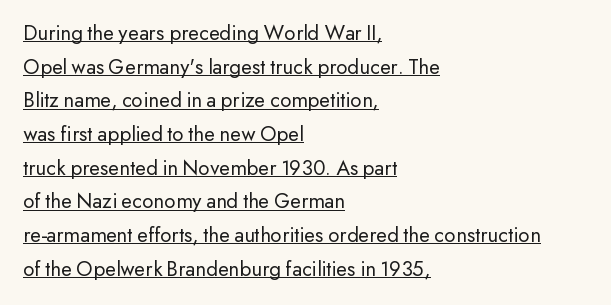
{"italic": "no", "bold": "no", "underline": "yes", "align": "left", "line_spacing": "normal", "line_spacing_ratio": 1.53, "letter_spacing": "normal", "letter_spacing_em": 0.0, "glyph_px": 22}
